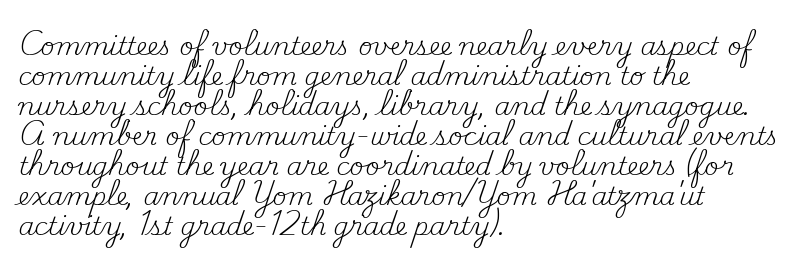
Q: Is the text bold? A: No.
Q: Is the text italic (slanted)? A: Yes.
Q: Is the text underlined? A: No.
Q: How is the paragraph aligned? A: Left-aligned.
Q: Is the spacing between letters normal or unusually wide? A: Normal.
